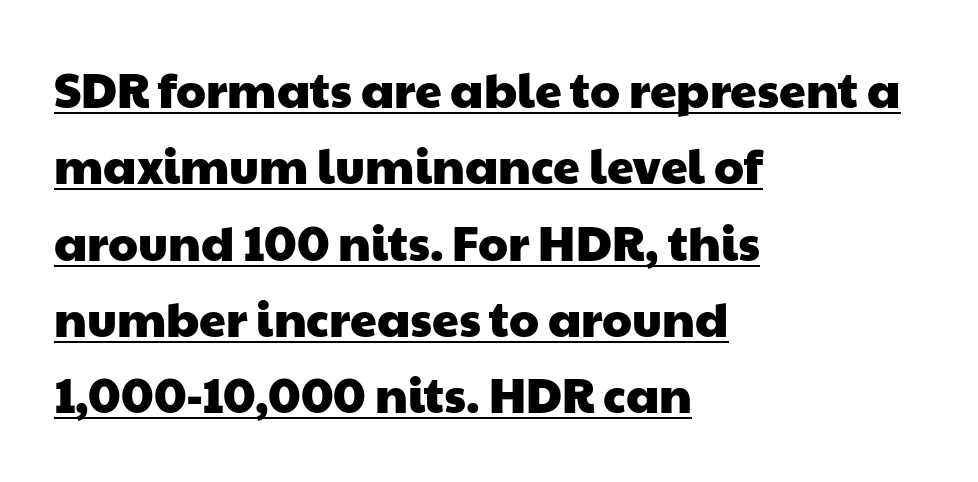
{"serif": "no", "width": "wide", "stroke_contrast": "low", "x_height": "medium", "monospaced": "no", "underline": "yes", "align": "left", "line_spacing": "normal", "line_spacing_ratio": 1.59, "letter_spacing": "normal", "letter_spacing_em": 0.0, "glyph_px": 48}
